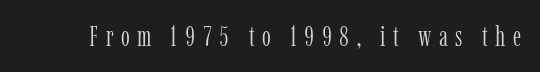
{"serif": "yes", "italic": "no", "bold": "no", "weight": "light", "width": "condensed", "stroke_contrast": "low", "x_height": "medium", "monospaced": "no", "underline": "no", "letter_spacing": "wide", "letter_spacing_em": 0.27, "glyph_px": 28}
